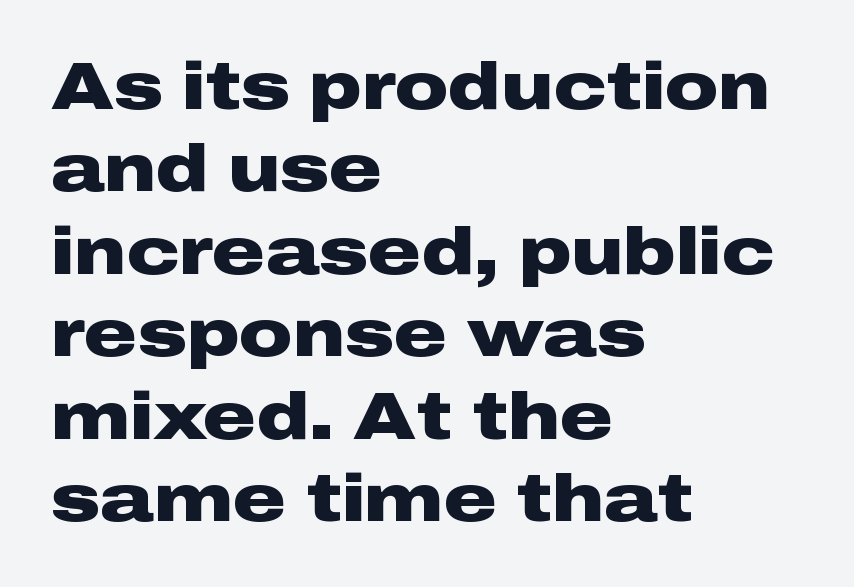
Students, this is bold: see how much ink each stroke carries. Every row of glyphs begins at an identical x-position on the left. Spacing verdict: proportional, widths tailored to each character. You can tell from the bare stems that sans-serif type was used. Clear beneath every line of the passage.
